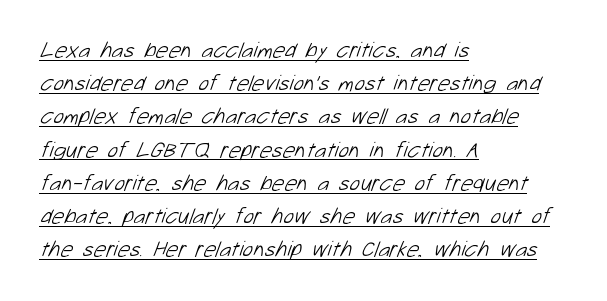
The image shows 22 px text type; set left-aligned, normal line spacing (1.51x), normal letter spacing, underlined.
